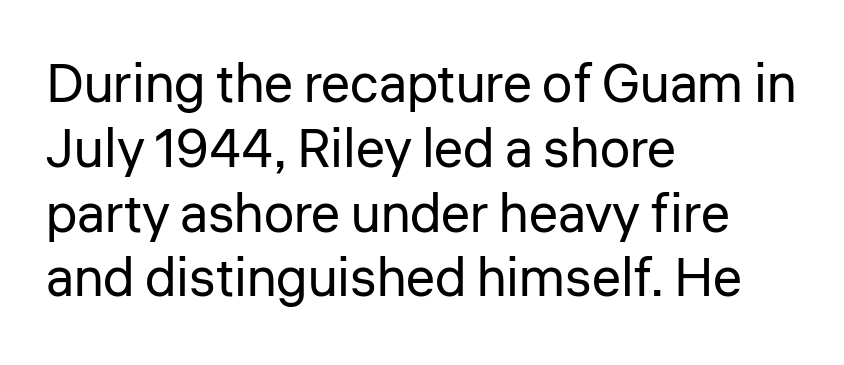
Q: Is the text bold? A: No.
Q: Is the text italic (slanted)? A: No, it is upright.
Q: Is the typeface a serif or a sans-serif typeface? A: Sans-serif.
Q: Is the text underlined? A: No.
Q: How is the paragraph aligned? A: Left-aligned.
Q: Is the spacing between letters normal or unusually wide? A: Normal.
Q: Width (condensed, normal, or wide)? A: Normal.
Q: Stroke contrast? A: Low.
Q: x-height? A: Medium.
Q: Monospaced? A: No.
